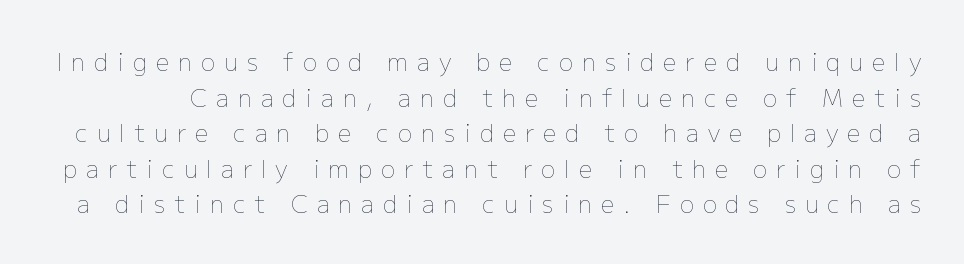
{"italic": "no", "bold": "no", "underline": "no", "line_spacing": "normal", "line_spacing_ratio": 1.48, "letter_spacing": "wide", "letter_spacing_em": 0.37, "glyph_px": 24}
